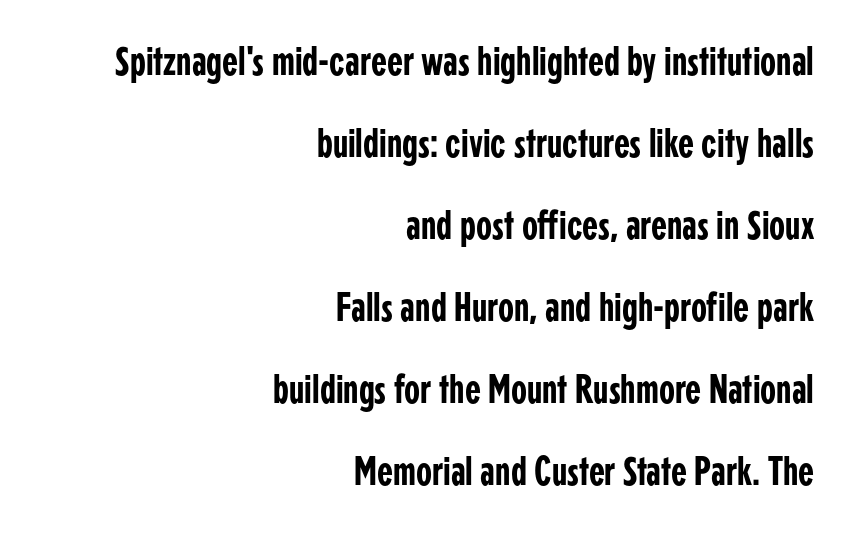
{"serif": "no", "italic": "no", "width": "condensed", "stroke_contrast": "low", "x_height": "medium", "monospaced": "no", "underline": "no", "align": "right", "line_spacing": "loose", "line_spacing_ratio": 2.0, "letter_spacing": "normal", "letter_spacing_em": 0.0, "glyph_px": 41}
